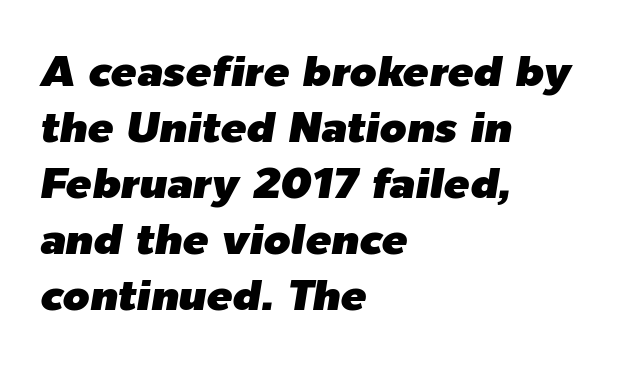
The glyphs are unaccompanied by any horizontal stroke below them. Horizontal bands of white between lines are of average thickness. Default kerning and tracking; the words read as compact shapes. Spacing verdict: proportional, widths tailored to each character. Which margin do the lines hug? The left one — the right edge is uneven. Slant detected: the letters are inclined.
